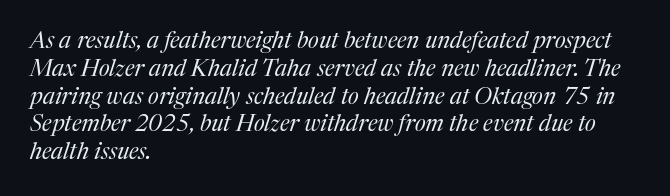
What stands out about the letter spacing? Nothing — it is the standard amount. Compared with ordinary roman type, these characters are visibly tilted. Vertical stems look standard width or narrower in stroke. Words float on clear page, feet unadorned. The typesetter chose a ragged-right arrangement here.
